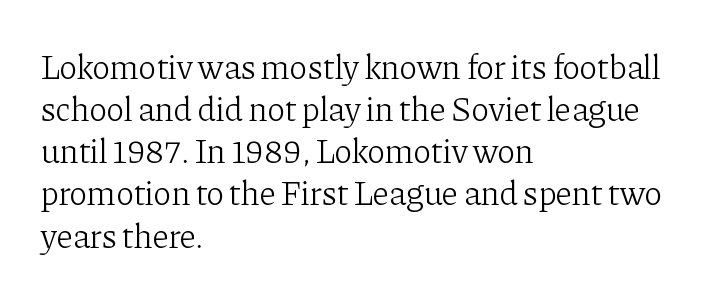
Q: Is the text bold? A: No.
Q: Is the text italic (slanted)? A: No, it is upright.
Q: Is the typeface a serif or a sans-serif typeface? A: Serif.
Q: Is the text underlined? A: No.
Q: How is the paragraph aligned? A: Left-aligned.
Q: Is the spacing between letters normal or unusually wide? A: Normal.
Q: Width (condensed, normal, or wide)? A: Normal.
Q: Stroke contrast? A: Low.
Q: x-height? A: Medium.
Q: Monospaced? A: No.
